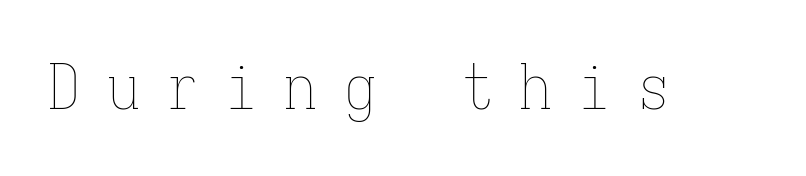
The image shows 62 px thin, condensed type, upright, monospaced; set unusually wide letter spacing (+0.45 em), not underlined; low stroke contrast and a medium x-height.
